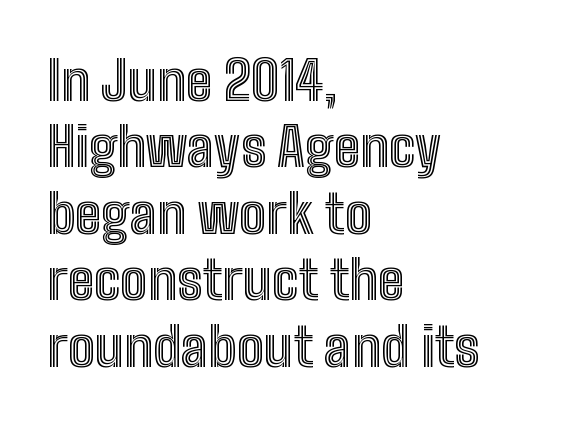
Q: Is the text italic (slanted)? A: No, it is upright.
Q: Is the text underlined? A: No.
Q: How is the paragraph aligned? A: Left-aligned.
Q: Is the spacing between letters normal or unusually wide? A: Normal.
Q: Width (condensed, normal, or wide)? A: Condensed.
Q: x-height? A: Medium.
Q: Monospaced? A: No.
